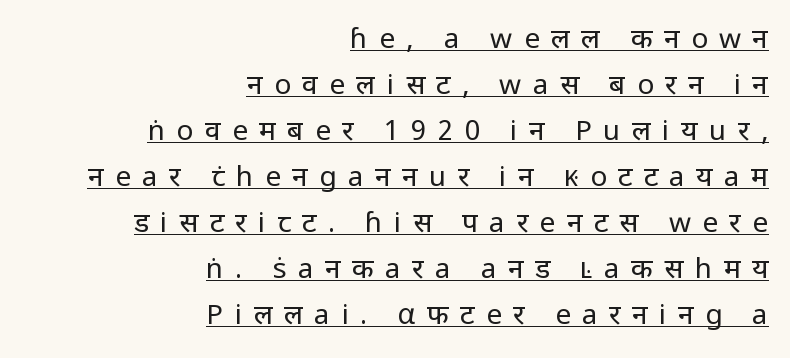
The image shows 28 px regular-weight sans-serif type, upright; set right-aligned, normal line spacing (1.64x), unusually wide letter spacing (+0.41 em), underlined; low stroke contrast and a medium x-height.
